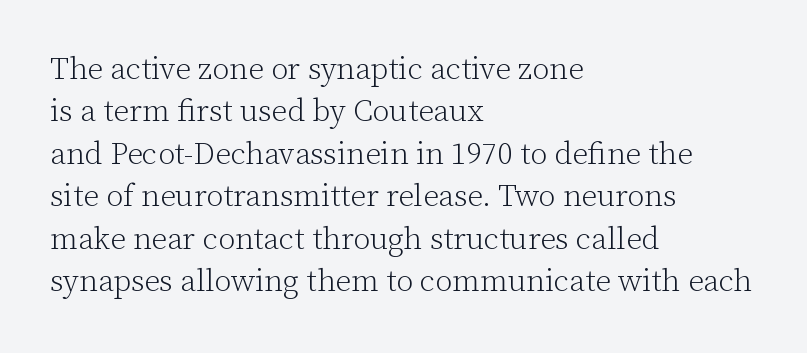
Q: Is the text bold? A: No.
Q: Is the text italic (slanted)? A: No, it is upright.
Q: Is the typeface a serif or a sans-serif typeface? A: Serif.
Q: Is the text underlined? A: No.
Q: How is the paragraph aligned? A: Left-aligned.
Q: Is the spacing between letters normal or unusually wide? A: Normal.
Q: Is the spacing between lines tight, normal or loose? A: Normal.
Q: Width (condensed, normal, or wide)? A: Normal.
Q: Stroke contrast? A: Low.
Q: x-height? A: Medium.
Q: Monospaced? A: No.
